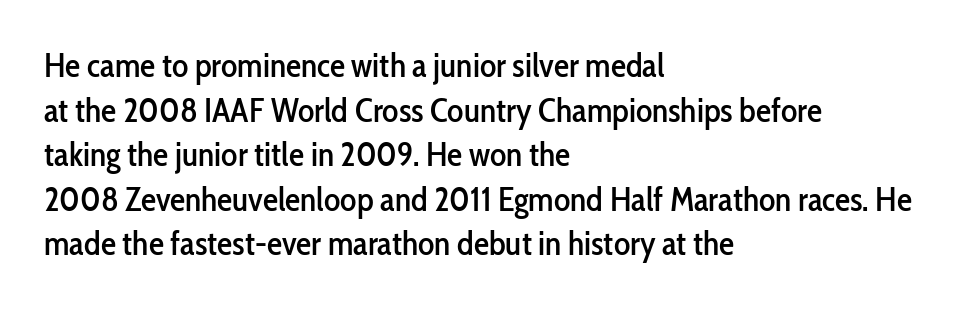
Q: Is the text italic (slanted)? A: No, it is upright.
Q: Is the typeface a serif or a sans-serif typeface? A: Sans-serif.
Q: Is the text underlined? A: No.
Q: How is the paragraph aligned? A: Left-aligned.
Q: Is the spacing between letters normal or unusually wide? A: Normal.
Q: Is the spacing between lines tight, normal or loose? A: Normal.
Q: Width (condensed, normal, or wide)? A: Condensed.
Q: Stroke contrast? A: Low.
Q: x-height? A: Medium.
Q: Monospaced? A: No.
